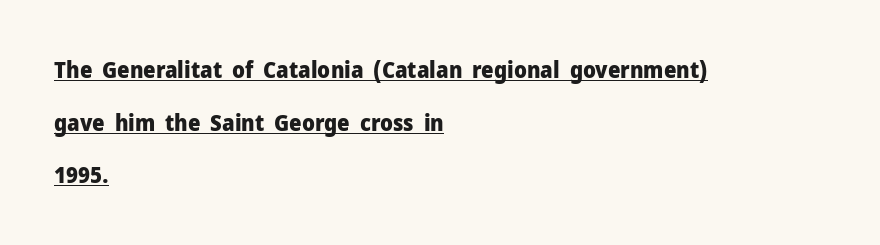
{"italic": "no", "bold": "yes", "underline": "yes", "align": "left", "line_spacing": "loose", "line_spacing_ratio": 2.39, "letter_spacing": "normal", "letter_spacing_em": 0.0, "glyph_px": 22}
